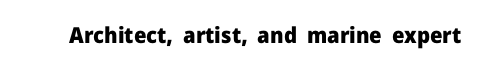
The image shows 22 px bold type, upright; set normal letter spacing, not underlined.
